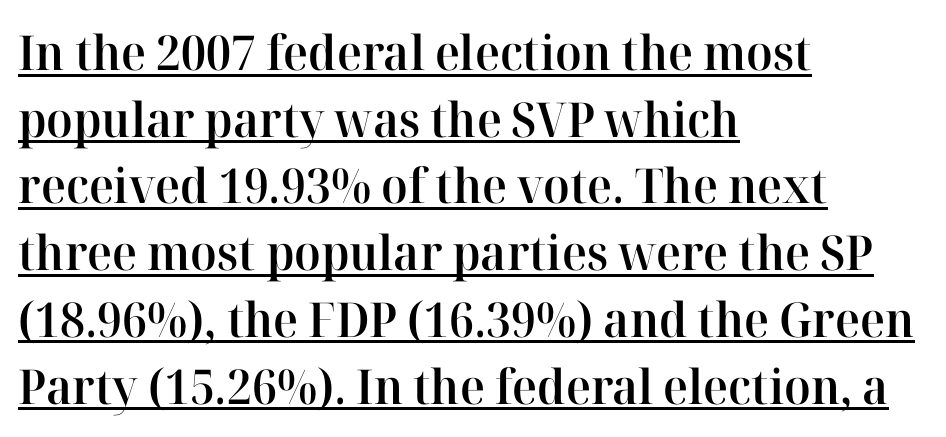
Q: Is the text bold? A: Semi-bold.
Q: Is the text italic (slanted)? A: No, it is upright.
Q: Is the typeface a serif or a sans-serif typeface? A: Serif.
Q: Is the text underlined? A: Yes.
Q: How is the paragraph aligned? A: Left-aligned.
Q: Is the spacing between letters normal or unusually wide? A: Normal.
Q: Is the spacing between lines tight, normal or loose? A: Normal.
Q: Width (condensed, normal, or wide)? A: Normal.
Q: Stroke contrast? A: High.
Q: x-height? A: Medium.
Q: Monospaced? A: No.
